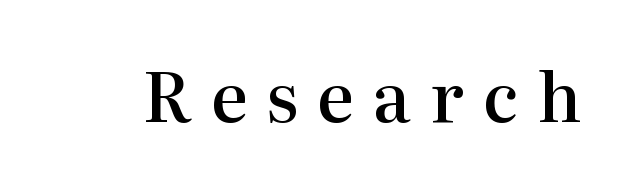
The passage shown is not underscored anywhere. The gaps between neighbouring characters are conspicuously large. You can tell from the footed stems that serif type was used. Note the varied advance widths — an 'i' is clearly narrower than an 'm'. No italicization has been applied; the sample stays upright. This is moderately heavy type, rendered in semibold.
